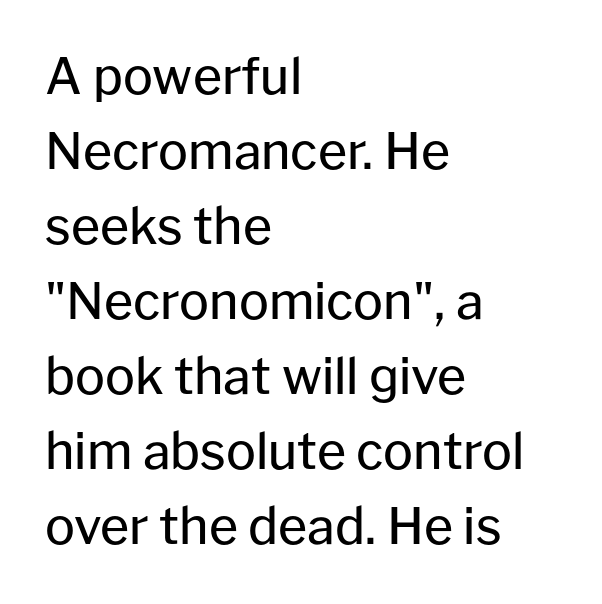
{"serif": "no", "italic": "no", "bold": "no", "weight": "regular", "width": "normal", "stroke_contrast": "low", "x_height": "medium", "monospaced": "no", "underline": "no", "align": "left", "line_spacing": "normal", "line_spacing_ratio": 1.5, "letter_spacing": "normal", "letter_spacing_em": 0.0, "glyph_px": 50}
